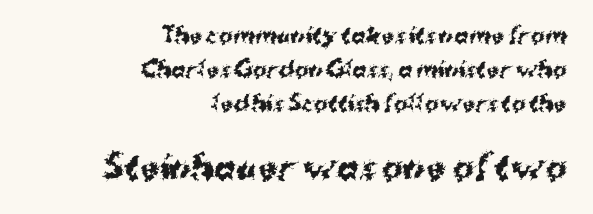
Size hierarchy here favors the trailing block over the leading one. These words are printed bold, with thick strokes throughout. The rendering shows plain stroke endings on the letterforms — a sans-serif design. The rag falls on the left side of this text block.
